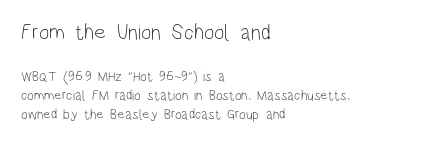
Q: Is the text bold? A: No.
Q: Is the text italic (slanted)? A: No, it is upright.
Q: Is the text underlined? A: No.
Q: How is the paragraph aligned? A: Left-aligned.
Q: Is the spacing between letters normal or unusually wide? A: Normal.
Q: Is the spacing between lines tight, normal or loose? A: Normal.
Q: Which block of text is set in a larger size, the first (top) or the second (bottom)? A: The first (top) one.
